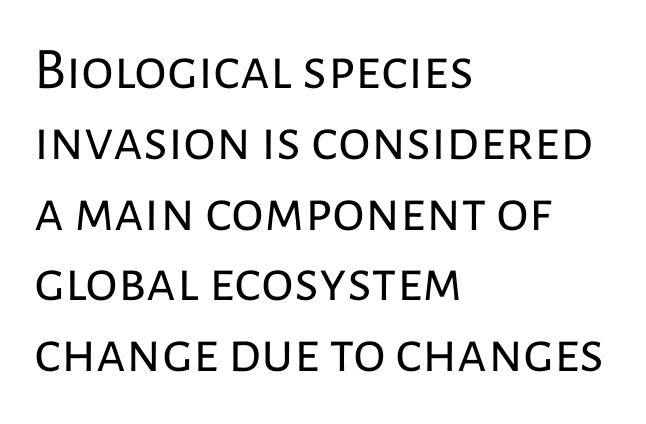
Q: Is the text bold? A: No.
Q: Is the text italic (slanted)? A: No, it is upright.
Q: Is the typeface a serif or a sans-serif typeface? A: Sans-serif.
Q: Is the text underlined? A: No.
Q: How is the paragraph aligned? A: Left-aligned.
Q: Is the spacing between letters normal or unusually wide? A: Normal.
Q: Width (condensed, normal, or wide)? A: Normal.
Q: Stroke contrast? A: Low.
Q: x-height? A: Medium.
Q: Monospaced? A: No.
